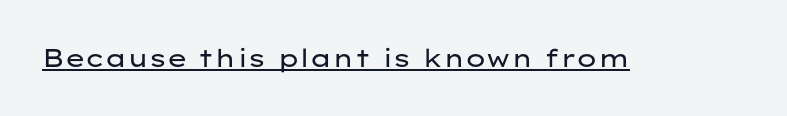
The letterforms sit at book weight or below. Posture: upright roman. Here the glyphs are tracked normally, forming tight word shapes. The words here are underlined.
